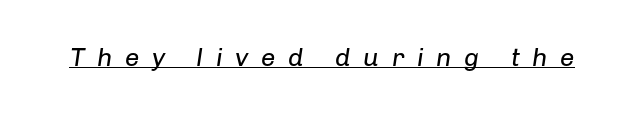
Q: Is the text bold? A: No.
Q: Is the text italic (slanted)? A: Yes, it leans right by about 8 degrees.
Q: Is the text underlined? A: Yes.
Q: Is the spacing between letters normal or unusually wide? A: Unusually wide.
